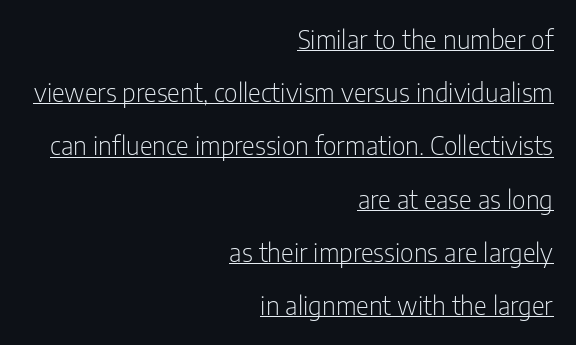
Q: Is the text bold? A: No.
Q: Is the text italic (slanted)? A: No, it is upright.
Q: Is the text underlined? A: Yes.
Q: How is the paragraph aligned? A: Right-aligned.
Q: Is the spacing between letters normal or unusually wide? A: Normal.
Q: Is the spacing between lines tight, normal or loose? A: Loose.
